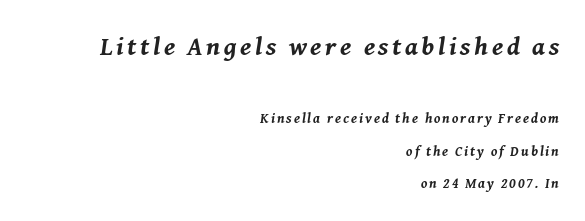
In this sample the first text group is rendered at the bigger scale. The strokes are fattened all the way to bold. The compositor pushed each line to the right boundary. Each new line begins a long way beneath the previous one. There's an unmistakable incline to the writing here. Quick note: underline off.
